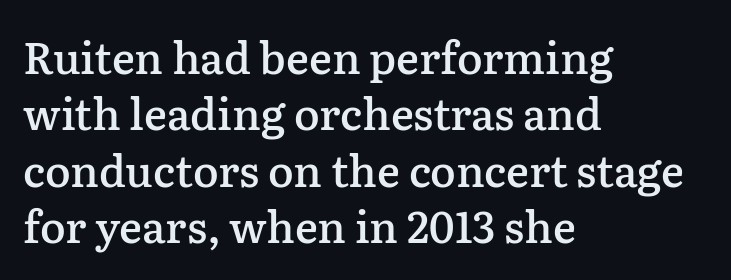
Ascenders rise straight up at ninety degrees. You could not count columns in this text — the font is proportionally spaced. Horizontal alignment here is leftward, the default for most running prose. This sample uses plain, unmodified letter spacing. Serif or sans? Serif — the stroke terminals have little feet.
